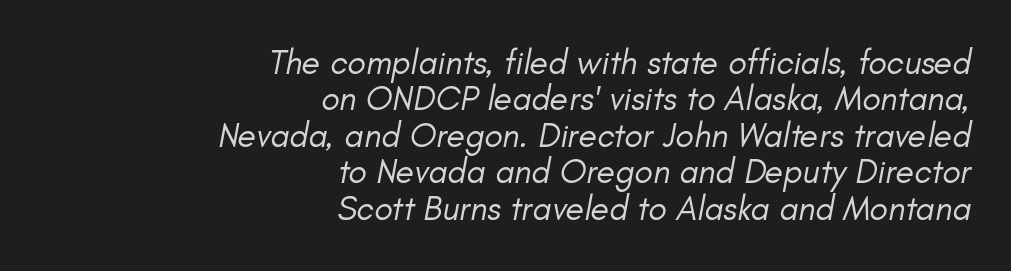
The image shows 34 px regular-weight type, italic (leaning right); set right-aligned, tight line spacing (1.07x), normal letter spacing, not underlined; low stroke contrast and a small x-height.
